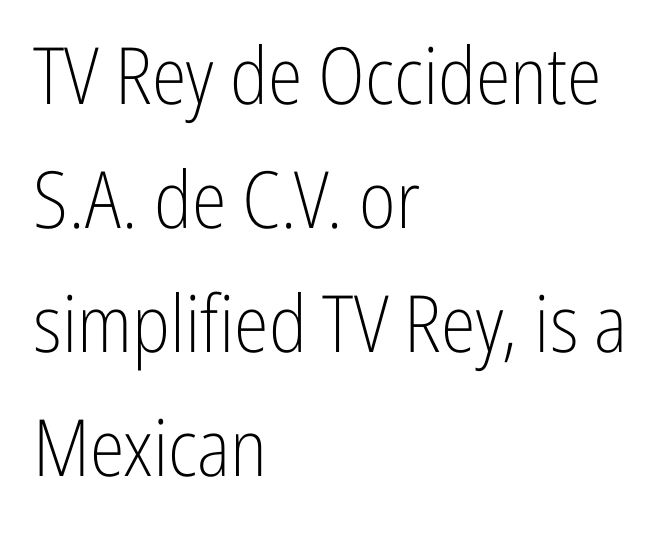
{"serif": "no", "italic": "no", "bold": "no", "weight": "light", "width": "condensed", "stroke_contrast": "low", "x_height": "medium", "monospaced": "no", "underline": "no", "align": "left", "line_spacing": "normal", "line_spacing_ratio": 1.57, "letter_spacing": "normal", "letter_spacing_em": 0.0, "glyph_px": 79}
